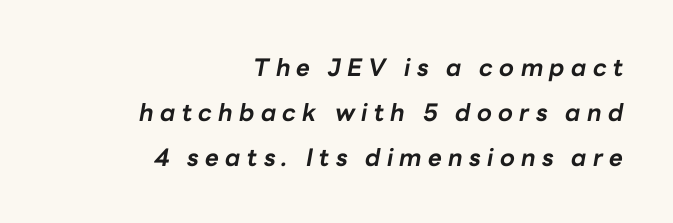
The lines are quadded right. A bare baseline throughout the passage. The face used here has a pronounced slope to its letters. Pretty heavy lettering here — definitely bold. Characters follow at a spacing far wider than the type designer built in.
